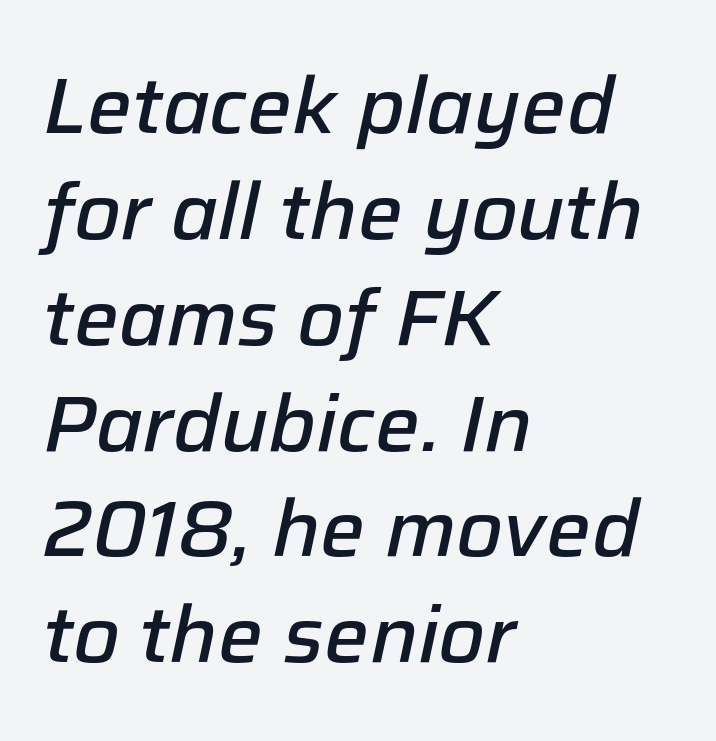
{"italic": "yes", "lean": "right", "slant_degrees": 12, "bold": "semi", "weight": "semibold", "width": "normal", "stroke_contrast": "low", "x_height": "medium", "monospaced": "no", "underline": "no", "align": "left", "line_spacing": "normal", "line_spacing_ratio": 1.34, "letter_spacing": "normal", "letter_spacing_em": 0.0, "glyph_px": 79}
